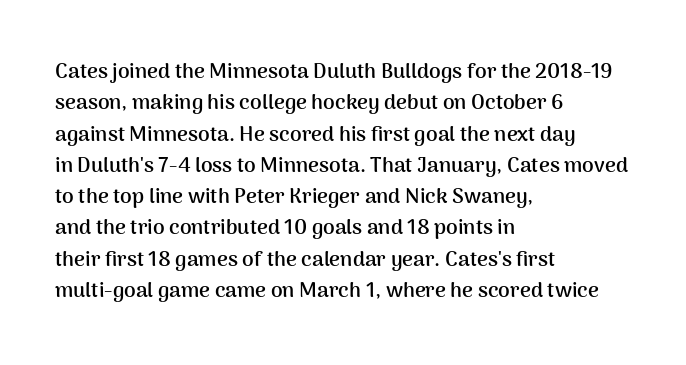
{"italic": "no", "bold": "yes", "underline": "no", "align": "left", "line_spacing": "normal", "line_spacing_ratio": 1.49, "letter_spacing": "normal", "letter_spacing_em": 0.0, "glyph_px": 21}
